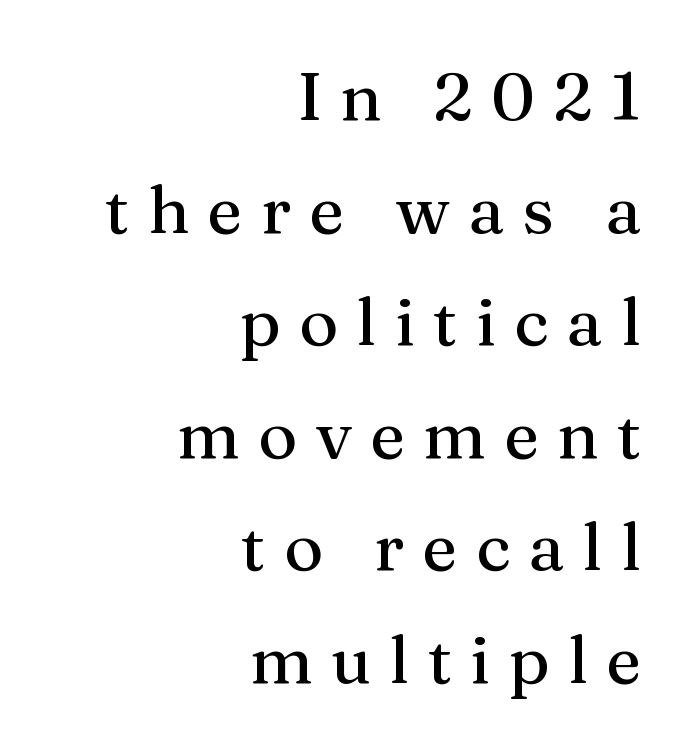
{"serif": "yes", "italic": "no", "width": "normal", "stroke_contrast": "medium", "x_height": "medium", "monospaced": "no", "underline": "no", "align": "right", "line_spacing": "normal", "line_spacing_ratio": 1.68, "letter_spacing": "wide", "letter_spacing_em": 0.27, "glyph_px": 67}
